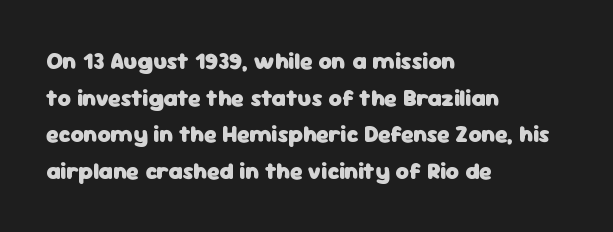
Visually the block forms a straight wall on the left and a jagged coastline on the right. The letters are bold, with thick, heavy strokes. The gap between lines stays unmarked. This sample keeps an unexceptional amount of space between lines. The horizontal fit of the characters is conventional and even. Vertical strokes here are truly vertical.
